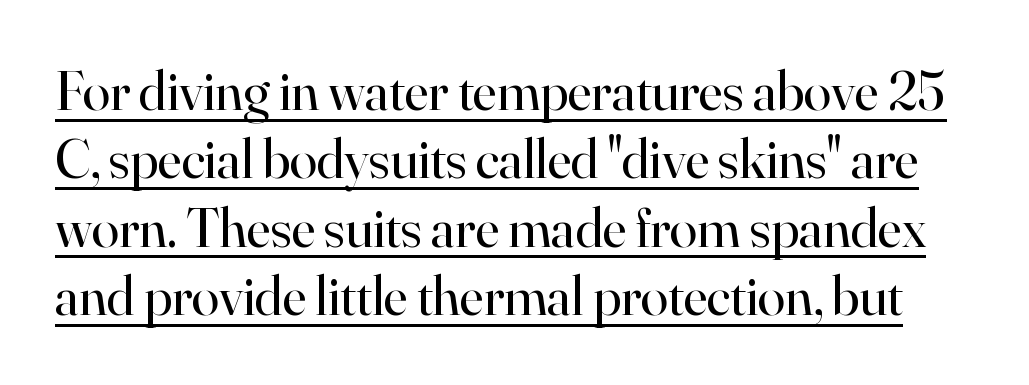
Note: serifs present on the glyphs. Underlining? Definitely there. The lettering stays uniformly vertical, giving the passage a roman look. Weight: in the light-to-regular range. You could not count columns in this text — the font is proportionally spaced.
